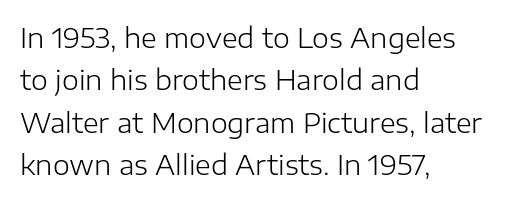
The image shows 27 px text type, upright; set left-aligned, normal line spacing (1.57x), normal letter spacing, not underlined.
